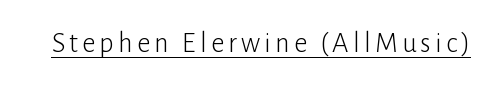
Q: Is the text bold? A: No.
Q: Is the text italic (slanted)? A: No, it is upright.
Q: Is the typeface a serif or a sans-serif typeface? A: Sans-serif.
Q: Is the text underlined? A: Yes.
Q: Width (condensed, normal, or wide)? A: Normal.
Q: Stroke contrast? A: Low.
Q: x-height? A: Medium.
Q: Monospaced? A: No.
